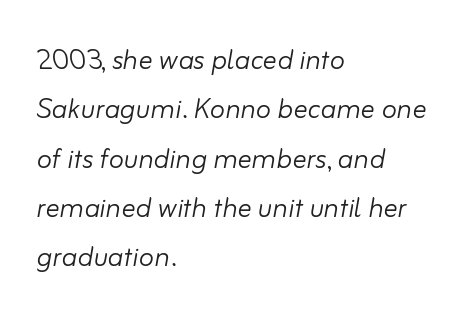
The image shows 35 px light type, italic (leaning right); set left-aligned, normal line spacing (1.41x), normal letter spacing, not underlined; low stroke contrast and a small x-height.
